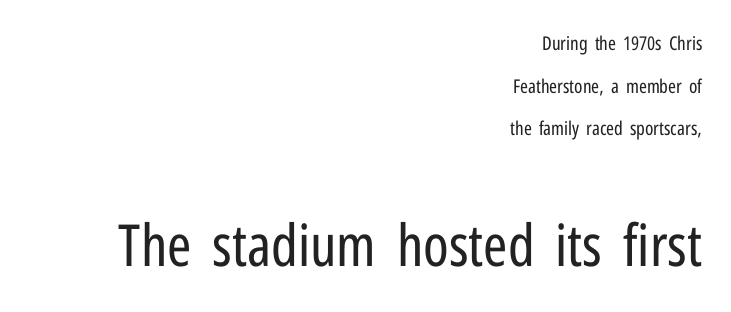
Q: Is the text bold? A: No.
Q: Is the text italic (slanted)? A: No, it is upright.
Q: Is the typeface a serif or a sans-serif typeface? A: Sans-serif.
Q: Is the text underlined? A: No.
Q: How is the paragraph aligned? A: Right-aligned.
Q: Is the spacing between letters normal or unusually wide? A: Normal.
Q: Is the spacing between lines tight, normal or loose? A: Loose.
Q: Which block of text is set in a larger size, the first (top) or the second (bottom)? A: The second (bottom) one.
Q: Width (condensed, normal, or wide)? A: Condensed.
Q: Stroke contrast? A: Low.
Q: x-height? A: Medium.
Q: Monospaced? A: No.
